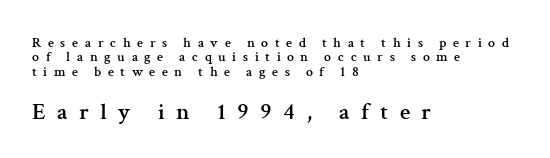
{"italic": "no", "underline": "no", "align": "left", "line_spacing": "tight", "line_spacing_ratio": 1.02, "letter_spacing": "wide", "letter_spacing_em": 0.47, "larger_block": "second", "size_ratio": 1.71, "glyph_px": 24}
